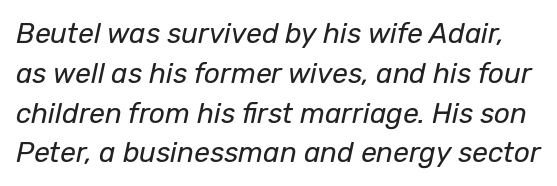
{"italic": "yes", "lean": "right", "slant_degrees": 12, "bold": "no", "weight": "regular", "width": "normal", "stroke_contrast": "low", "x_height": "medium", "monospaced": "no", "underline": "no", "line_spacing": "normal", "line_spacing_ratio": 1.42, "letter_spacing": "normal", "letter_spacing_em": 0.0, "glyph_px": 28}
